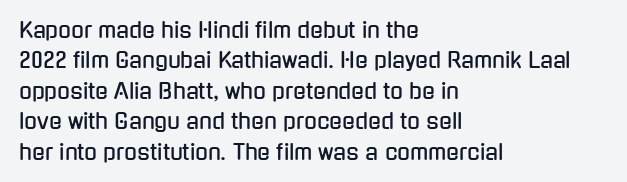
Q: Is the text italic (slanted)? A: No, it is upright.
Q: Is the text underlined? A: No.
Q: How is the paragraph aligned? A: Left-aligned.
Q: Is the spacing between letters normal or unusually wide? A: Normal.
Q: Is the spacing between lines tight, normal or loose? A: Normal.
